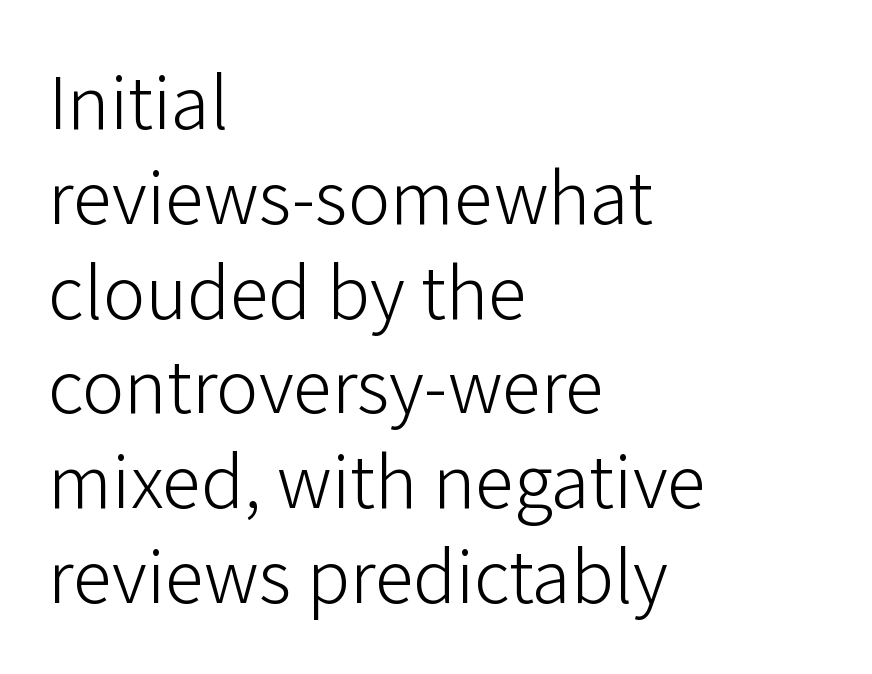
{"serif": "no", "italic": "no", "bold": "no", "weight": "light", "width": "normal", "stroke_contrast": "low", "x_height": "medium", "monospaced": "no", "underline": "no", "align": "left", "line_spacing_ratio": 1.2, "letter_spacing": "normal", "letter_spacing_em": 0.0, "glyph_px": 79}
